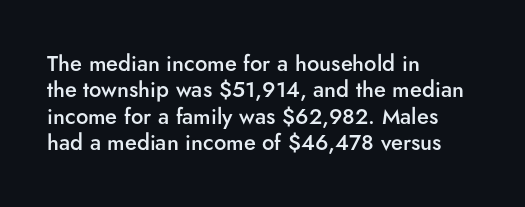
{"italic": "no", "bold": "semi", "underline": "no", "align": "left", "line_spacing_ratio": 1.2, "letter_spacing": "normal", "letter_spacing_em": 0.0, "glyph_px": 22}
